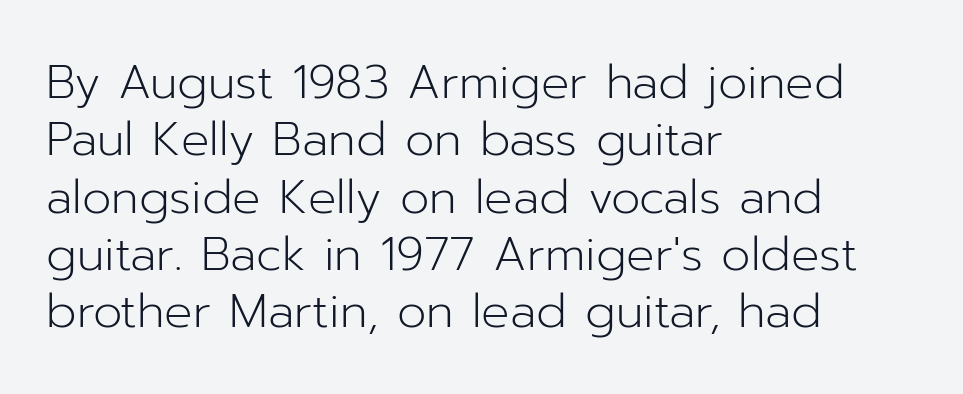
{"serif": "no", "italic": "no", "bold": "no", "weight": "light", "width": "normal", "stroke_contrast": "low", "x_height": "medium", "monospaced": "no", "underline": "no", "align": "left", "line_spacing_ratio": 1.22, "letter_spacing": "normal", "letter_spacing_em": 0.0, "glyph_px": 47}
